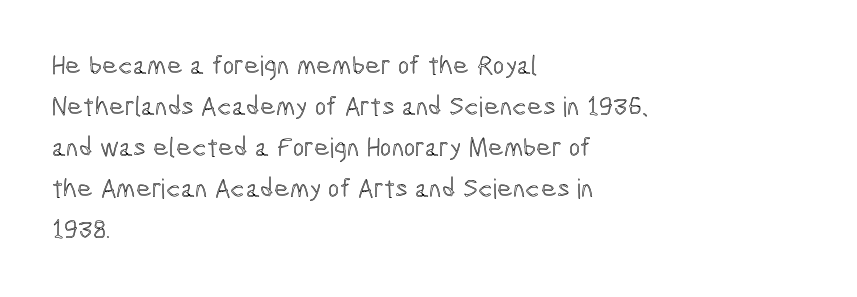
The image shows 27 px text type, upright; set left-aligned, normal line spacing (1.52x), normal letter spacing, not underlined.
